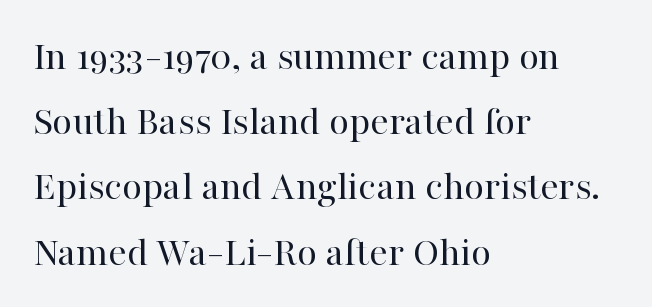
The image shows 41 px regular-weight serif type, upright; set left-aligned, normal line spacing (1.59x), normal letter spacing, not underlined; high stroke contrast and a medium x-height.
